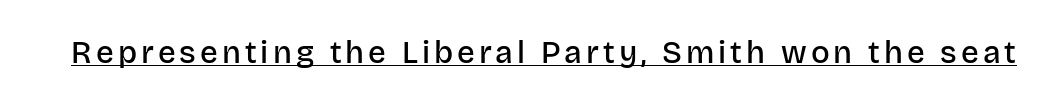
Q: Is the text bold? A: Semi-bold.
Q: Is the text italic (slanted)? A: No, it is upright.
Q: Is the typeface a serif or a sans-serif typeface? A: Sans-serif.
Q: Is the text underlined? A: Yes.
Q: Width (condensed, normal, or wide)? A: Normal.
Q: Stroke contrast? A: Low.
Q: x-height? A: Large.
Q: Monospaced? A: No.
